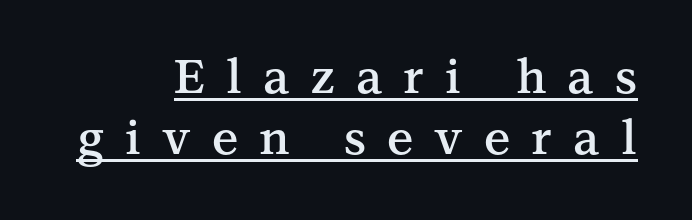
{"serif": "yes", "italic": "no", "bold": "semi", "weight": "semibold", "width": "normal", "stroke_contrast": "medium", "x_height": "medium", "monospaced": "no", "underline": "yes", "align": "right", "line_spacing": "normal", "line_spacing_ratio": 1.3, "letter_spacing": "wide", "letter_spacing_em": 0.45, "glyph_px": 47}
